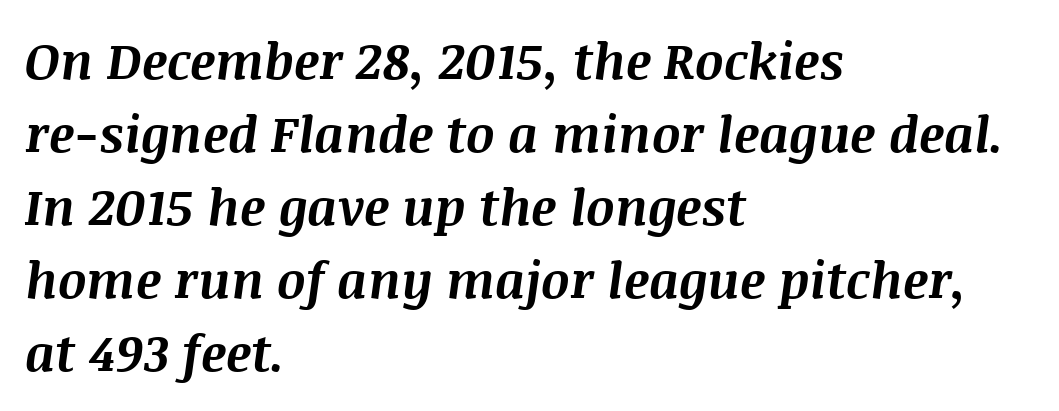
Q: Is the text bold? A: Yes.
Q: Is the text italic (slanted)? A: Yes, it leans right by about 8 degrees.
Q: Is the text underlined? A: No.
Q: How is the paragraph aligned? A: Left-aligned.
Q: Is the spacing between letters normal or unusually wide? A: Normal.
Q: Is the spacing between lines tight, normal or loose? A: Normal.
Q: Width (condensed, normal, or wide)? A: Normal.
Q: Stroke contrast? A: Medium.
Q: x-height? A: Large.
Q: Monospaced? A: No.
